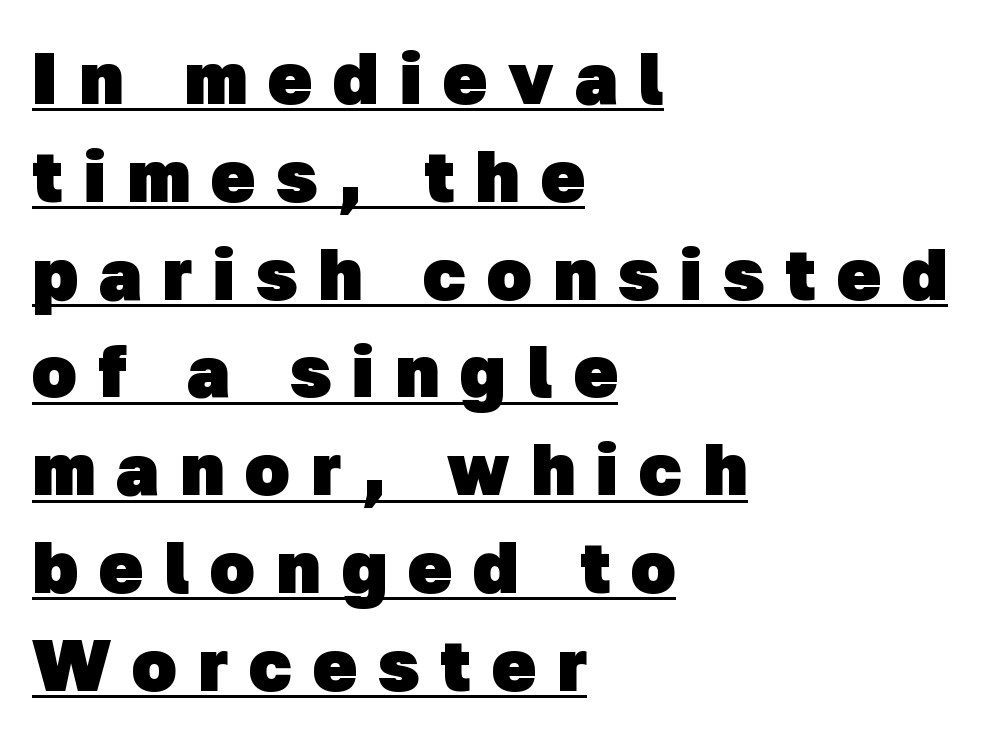
Each glyph is drawn with heavy, bold strokes. These lines are rendered in a variable-pitch font. The line-height multiplier appears to be the usual default. The lines in this sample share a left origin and differ only in where they stop. Words appear elongated and porous because spacing is wide. The text was rendered using a sans face with plain stroke endings.
